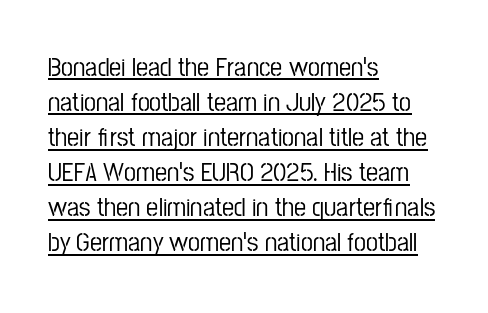
Does a line run under the words? Yes, clearly. Short and long lines alike share a common starting point at left. Ordinary non-slanted type is in use. Honestly, the row spacing looks completely unremarkable. In terms of letterspacing, this is plain default setting.
